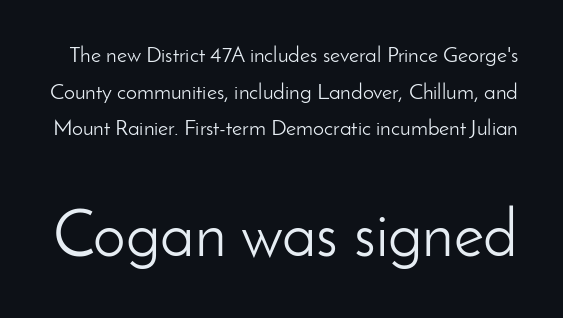
Q: Is the text bold? A: No.
Q: Is the text italic (slanted)? A: No, it is upright.
Q: Is the typeface a serif or a sans-serif typeface? A: Sans-serif.
Q: Is the text underlined? A: No.
Q: Is the spacing between letters normal or unusually wide? A: Normal.
Q: Is the spacing between lines tight, normal or loose? A: Normal.
Q: Which block of text is set in a larger size, the first (top) or the second (bottom)? A: The second (bottom) one.
Q: Width (condensed, normal, or wide)? A: Normal.
Q: Stroke contrast? A: Low.
Q: x-height? A: Small.
Q: Monospaced? A: No.
